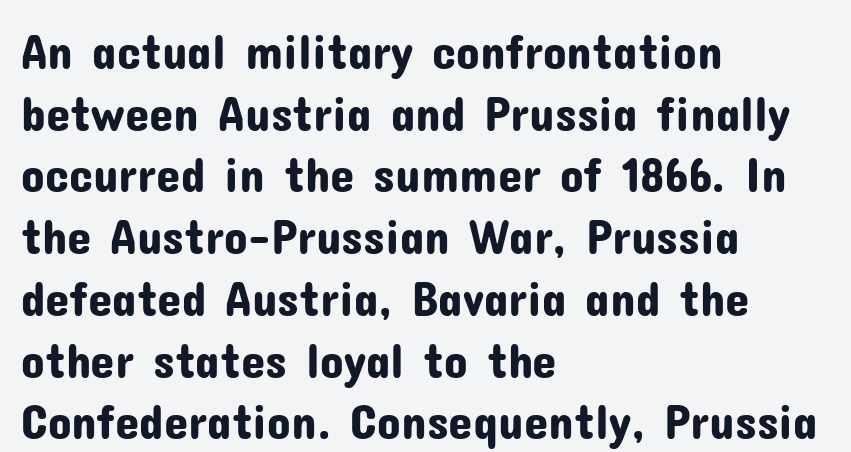
Q: Is the text italic (slanted)? A: No, it is upright.
Q: Is the typeface a serif or a sans-serif typeface? A: Sans-serif.
Q: Is the text underlined? A: No.
Q: How is the paragraph aligned? A: Left-aligned.
Q: Is the spacing between letters normal or unusually wide? A: Normal.
Q: Is the spacing between lines tight, normal or loose? A: Normal.
Q: Width (condensed, normal, or wide)? A: Normal.
Q: Stroke contrast? A: Low.
Q: x-height? A: Medium.
Q: Monospaced? A: No.
